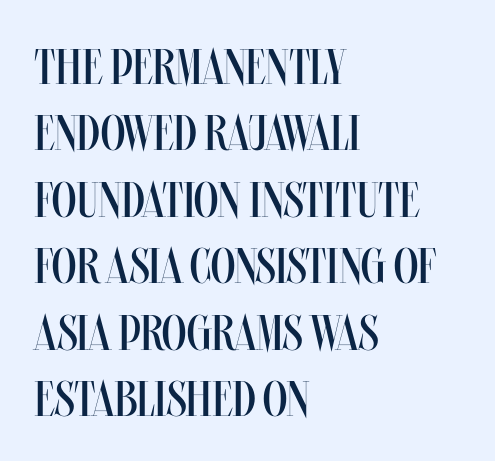
Plain, unruled lines of type. In CSS terms this would be text-align: left. Note the varied advance widths — an 'i' is clearly narrower than an 'm'. Vertical stems look standard width or narrower in stroke. You could call the tracking neutral — neither tight nor loose.
